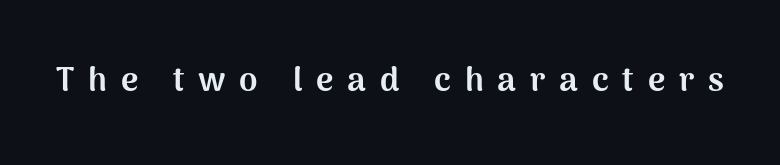
Honestly, there is no underline to notice here at all. The face used here has the dense, thick strokes of a bold. The letters advance in unequal steps, a hallmark of proportional type. Students, note that the glyphs here are deliberately spaced far apart.
